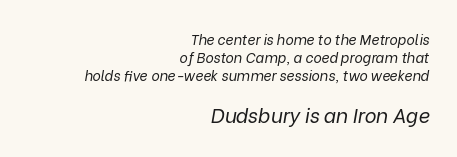
Q: Is the text bold? A: No.
Q: Is the text italic (slanted)? A: Yes, it leans right by about 9 degrees.
Q: Is the text underlined? A: No.
Q: How is the paragraph aligned? A: Right-aligned.
Q: Is the spacing between letters normal or unusually wide? A: Normal.
Q: Is the spacing between lines tight, normal or loose? A: Normal.
Q: Which block of text is set in a larger size, the first (top) or the second (bottom)? A: The second (bottom) one.
